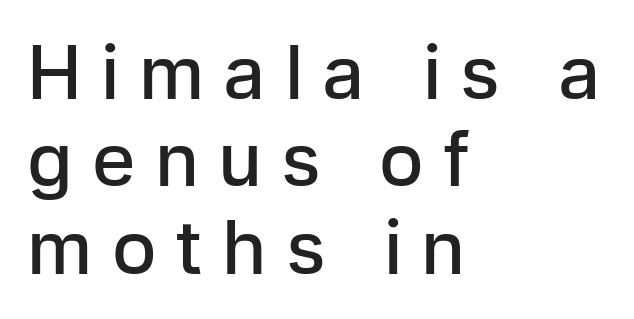
The letters carry no serifs — their stems end cleanly without finishing strokes. Here the designer chose a conventional face with non-uniform glyph widths. Heft: intermediate — a semibold. Notice how the passage keeps a crisp vertical edge on the left only. The specimen omits any rule beneath the text block's lines.
